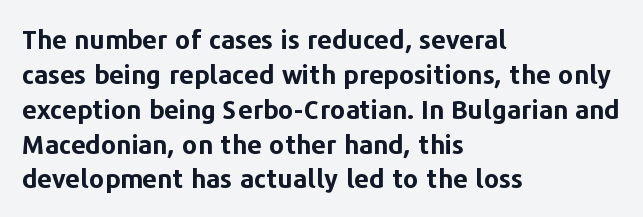
The baseline area is clear. The lines in this sample share a left origin and differ only in where they stop. The type is set solid horizontally, with unmodified tracking. Compared with typical paragraphs, the rows here are spaced about the same. Thick stems and heavy bowls — unmistakably bold. Ascenders rise straight up at ninety degrees.
